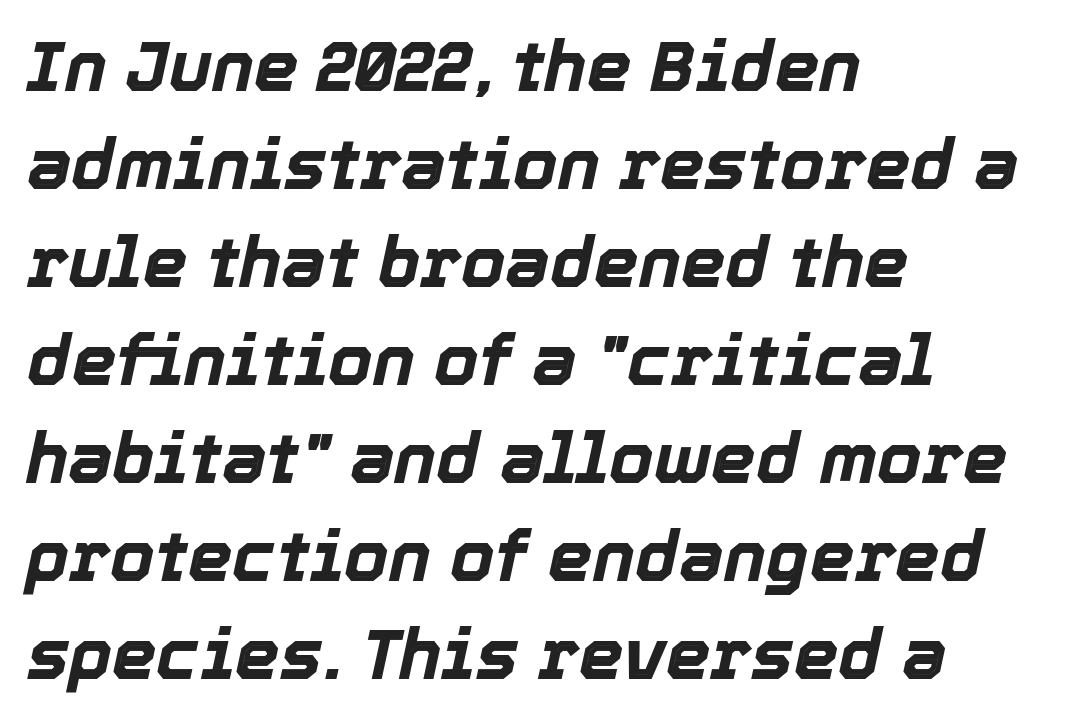
Q: Is the text bold? A: Yes.
Q: Is the text italic (slanted)? A: Yes, it leans right by about 12 degrees.
Q: Is the text underlined? A: No.
Q: How is the paragraph aligned? A: Left-aligned.
Q: Is the spacing between letters normal or unusually wide? A: Normal.
Q: Is the spacing between lines tight, normal or loose? A: Normal.
Q: Width (condensed, normal, or wide)? A: Normal.
Q: x-height? A: Medium.
Q: Monospaced? A: No.
